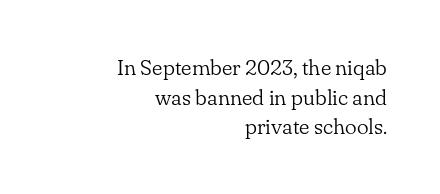
Q: Is the text bold? A: No.
Q: Is the text italic (slanted)? A: No, it is upright.
Q: Is the text underlined? A: No.
Q: How is the paragraph aligned? A: Right-aligned.
Q: Is the spacing between letters normal or unusually wide? A: Normal.
Q: Is the spacing between lines tight, normal or loose? A: Normal.
